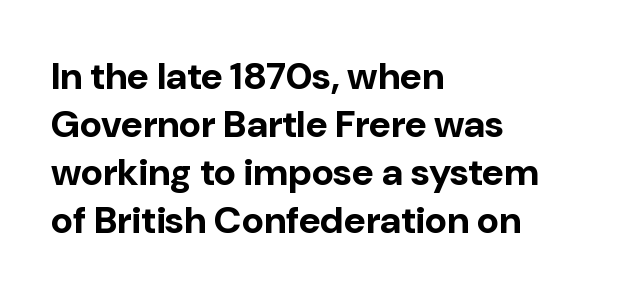
Q: Is the text bold? A: Yes.
Q: Is the text italic (slanted)? A: No, it is upright.
Q: Is the typeface a serif or a sans-serif typeface? A: Sans-serif.
Q: Is the text underlined? A: No.
Q: How is the paragraph aligned? A: Left-aligned.
Q: Is the spacing between letters normal or unusually wide? A: Normal.
Q: Is the spacing between lines tight, normal or loose? A: Normal.
Q: Width (condensed, normal, or wide)? A: Normal.
Q: Stroke contrast? A: Low.
Q: x-height? A: Medium.
Q: Monospaced? A: No.
